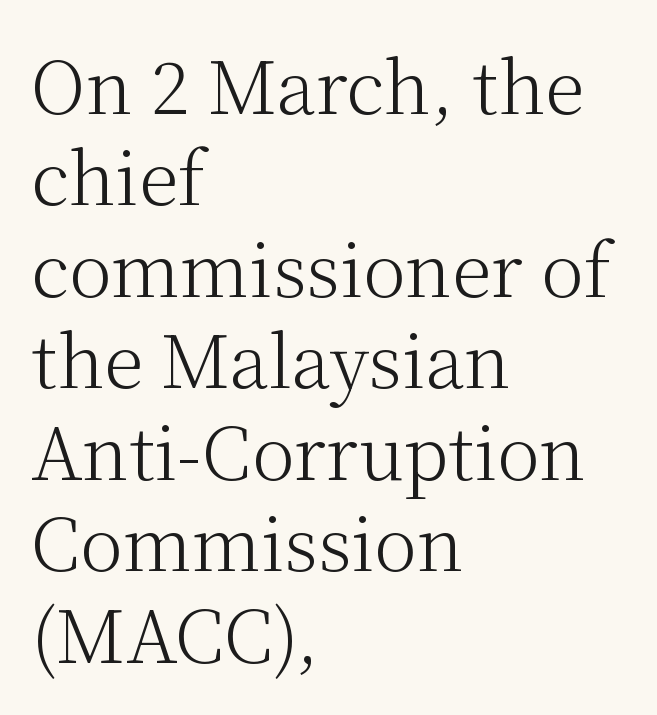
The image shows 72 px light serif type, upright; set left-aligned, normal line spacing (1.27x), normal letter spacing, not underlined; medium stroke contrast and a medium x-height.
